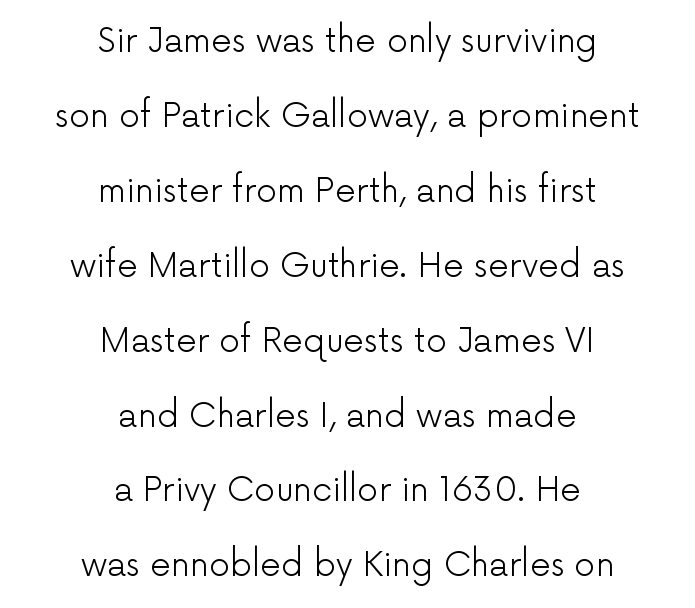
Q: Is the text bold? A: No.
Q: Is the text italic (slanted)? A: No, it is upright.
Q: Is the typeface a serif or a sans-serif typeface? A: Sans-serif.
Q: Is the text underlined? A: No.
Q: How is the paragraph aligned? A: Centered.
Q: Is the spacing between letters normal or unusually wide? A: Normal.
Q: Is the spacing between lines tight, normal or loose? A: Loose.
Q: Width (condensed, normal, or wide)? A: Normal.
Q: Stroke contrast? A: Low.
Q: x-height? A: Medium.
Q: Monospaced? A: No.
